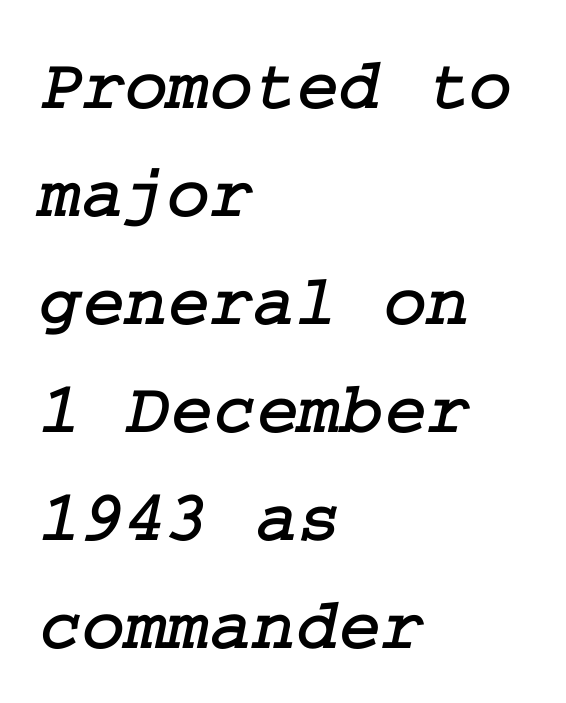
Every row of glyphs begins at an identical x-position on the left. Nobody touched the tracking dial on this one. Interline gaps are of average width in this sample. Descenders are the only things crossing below the line. Small tapered or slab feet sit at the stroke ends, so this counts as serif.
